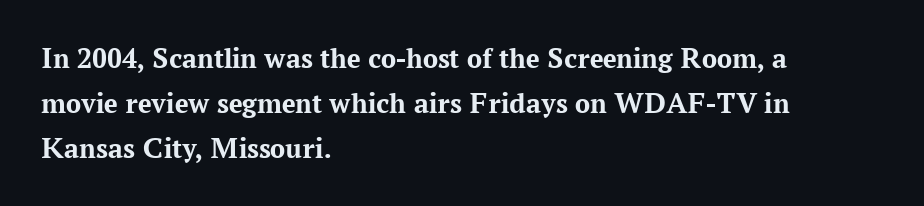
The image shows 30 px bold serif type, upright; set left-aligned, normal line spacing (1.5x), normal letter spacing, not underlined; medium stroke contrast and a medium x-height.
